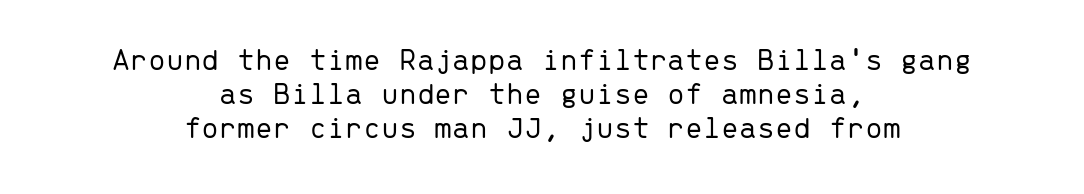
Q: Is the text bold? A: No.
Q: Is the text italic (slanted)? A: No, it is upright.
Q: Is the typeface a serif or a sans-serif typeface? A: Sans-serif.
Q: Is the text underlined? A: No.
Q: How is the paragraph aligned? A: Centered.
Q: Is the spacing between letters normal or unusually wide? A: Normal.
Q: Is the spacing between lines tight, normal or loose? A: Tight.
Q: Width (condensed, normal, or wide)? A: Normal.
Q: Stroke contrast? A: Low.
Q: x-height? A: Medium.
Q: Monospaced? A: Yes.
